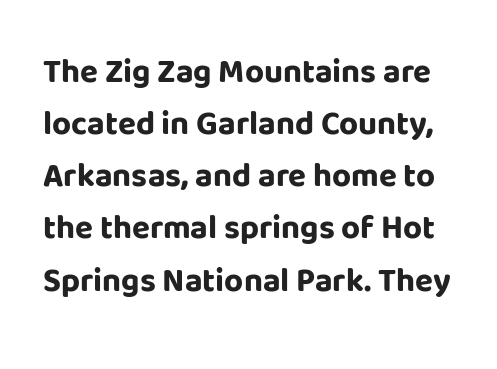
The image shows 33 px bold sans-serif type, upright; set normal line spacing (1.58x), normal letter spacing, not underlined; low stroke contrast and a large x-height.
